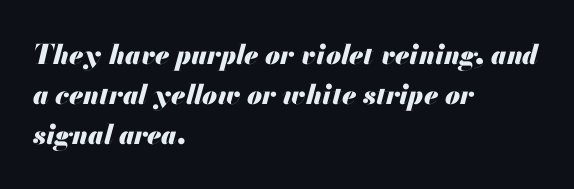
All the whitespace from short lines collects on the right. Underline: absent. How would I describe the line gaps? Plain and ordinary. The rendering uses a bold face; every stroke is thick and dark. The tracking reads as untouched default to a designer's eye. Characters are canted at an angle relative to the baseline's perpendicular.
